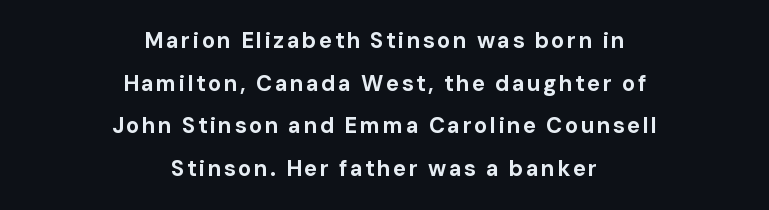
The type sits square on the baseline with zero lean. Line spacing here is loose. The passage shown is emphatically bold. The lines are quadded center.
